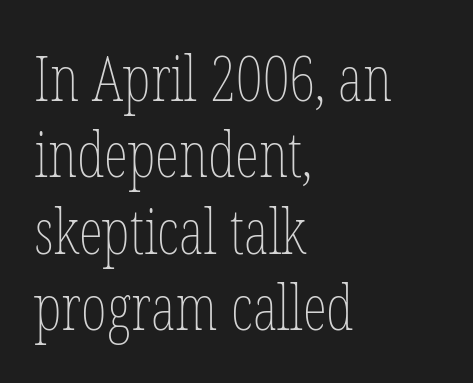
Students, note that the glyphs here touch the page at normal intervals. The specimen reads as upright at a glance. Each letter keeps its own natural width here, so spacing adapts to shape. The typesetting does not lean heavy: it is not bold. Unmarked baselines from the first word to the last. All the whitespace from short lines collects on the right.
